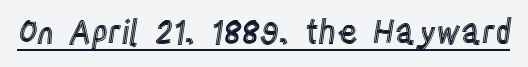
The passage shown is underscored from start to finish. The passage shown is typed in a proportional face where columns would drift. Observe the ordinary spacing: letters are neighbours, not strangers.
